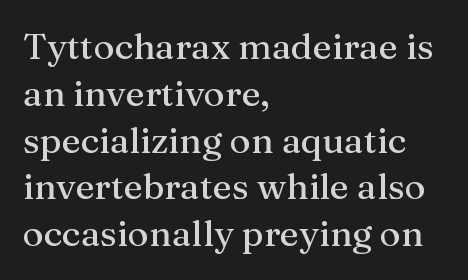
Q: Is the text italic (slanted)? A: No, it is upright.
Q: Is the typeface a serif or a sans-serif typeface? A: Serif.
Q: Is the text underlined? A: No.
Q: How is the paragraph aligned? A: Left-aligned.
Q: Is the spacing between letters normal or unusually wide? A: Normal.
Q: Is the spacing between lines tight, normal or loose? A: Normal.
Q: Width (condensed, normal, or wide)? A: Normal.
Q: Stroke contrast? A: Medium.
Q: x-height? A: Medium.
Q: Monospaced? A: No.
